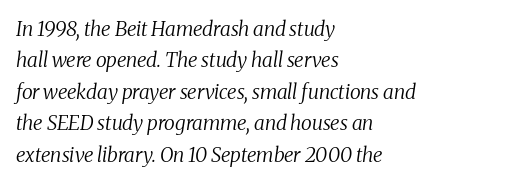
Q: Is the text bold? A: No.
Q: Is the text italic (slanted)? A: Yes, it leans right by about 8 degrees.
Q: Is the text underlined? A: No.
Q: How is the paragraph aligned? A: Left-aligned.
Q: Is the spacing between letters normal or unusually wide? A: Normal.
Q: Is the spacing between lines tight, normal or loose? A: Normal.
